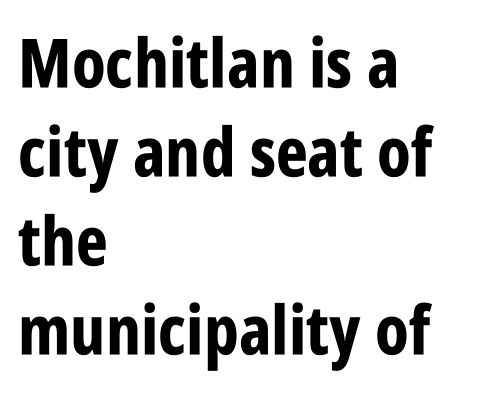
{"serif": "no", "italic": "no", "bold": "yes", "weight": "bold", "width": "condensed", "stroke_contrast": "low", "x_height": "large", "monospaced": "no", "underline": "no", "align": "left", "line_spacing": "normal", "line_spacing_ratio": 1.31, "letter_spacing": "normal", "letter_spacing_em": 0.0, "glyph_px": 68}
